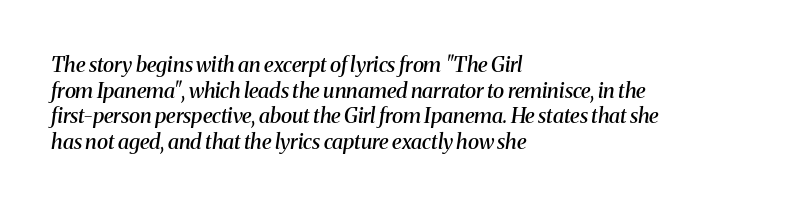
The words here are not underlined. Semibold letterforms, between regular and bold. Spacing between characters is what you'd get straight out of the box. Slant detected: the letters are inclined.
